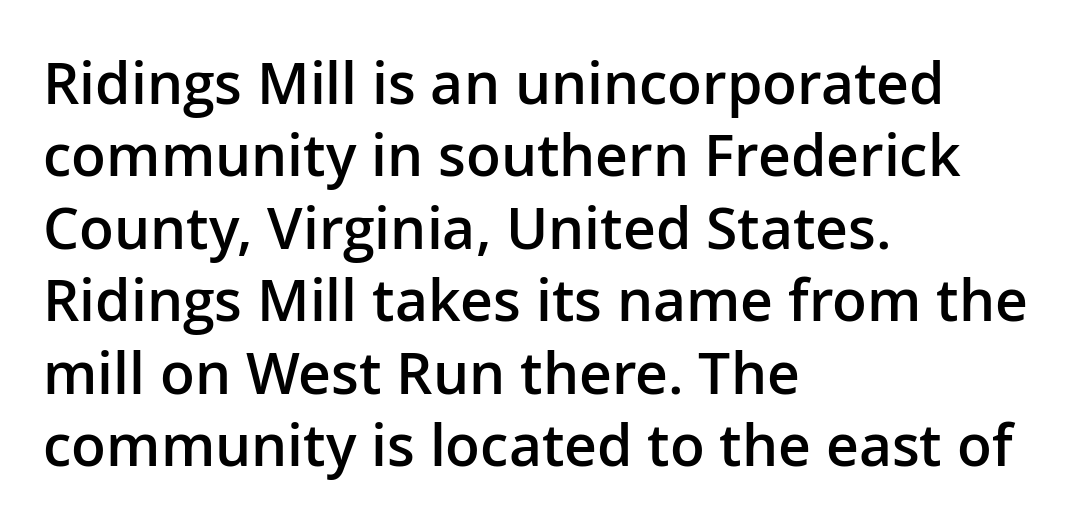
The image shows 57 px semibold sans-serif type, upright; set left-aligned, normal line spacing (1.27x), normal letter spacing, not underlined; low stroke contrast and a medium x-height.
